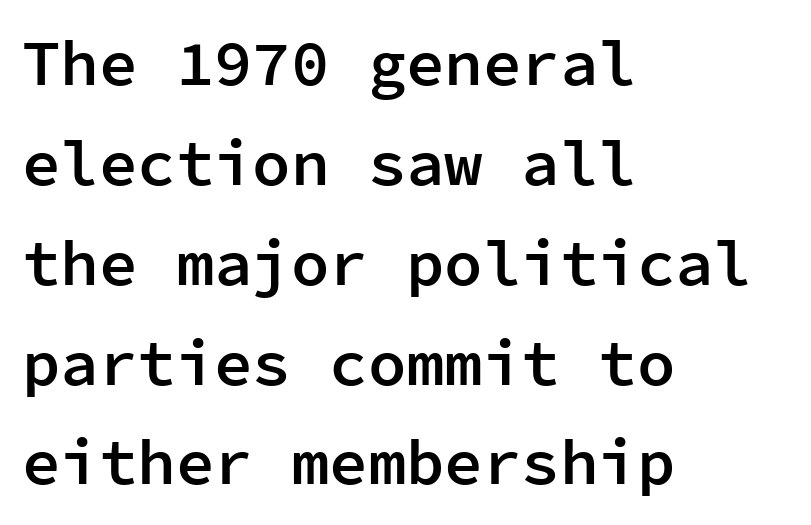
This sample is left-justified, so line endings fall wherever the words run out. The typesetting leans somewhat heavy: a semibold. A typesetter would call this monospace, since all characters share one set width. The passage shown has conventional tracking throughout. Compared with typical paragraphs, the rows here are spaced about the same. The rendering shows plain stroke endings on the letterforms — a sans-serif design.
